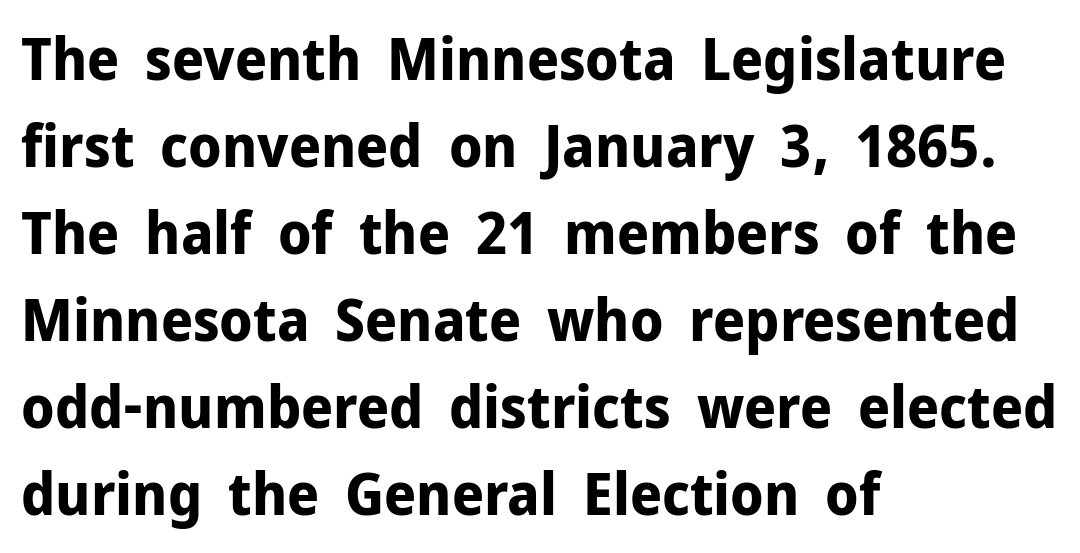
Q: Is the text bold? A: Yes.
Q: Is the text italic (slanted)? A: No, it is upright.
Q: Is the typeface a serif or a sans-serif typeface? A: Sans-serif.
Q: Is the text underlined? A: No.
Q: How is the paragraph aligned? A: Left-aligned.
Q: Is the spacing between letters normal or unusually wide? A: Normal.
Q: Is the spacing between lines tight, normal or loose? A: Normal.
Q: Width (condensed, normal, or wide)? A: Normal.
Q: Stroke contrast? A: Low.
Q: x-height? A: Medium.
Q: Monospaced? A: No.
